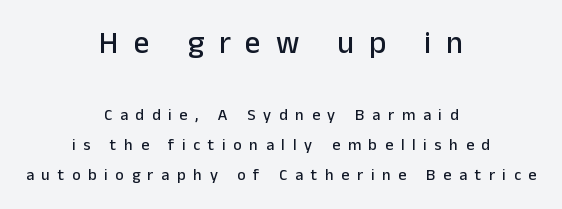
Q: Is the text italic (slanted)? A: No, it is upright.
Q: Is the typeface a serif or a sans-serif typeface? A: Sans-serif.
Q: Is the text underlined? A: No.
Q: How is the paragraph aligned? A: Centered.
Q: Is the spacing between letters normal or unusually wide? A: Unusually wide.
Q: Which block of text is set in a larger size, the first (top) or the second (bottom)? A: The first (top) one.
Q: Width (condensed, normal, or wide)? A: Normal.
Q: Stroke contrast? A: Low.
Q: x-height? A: Medium.
Q: Monospaced? A: No.
